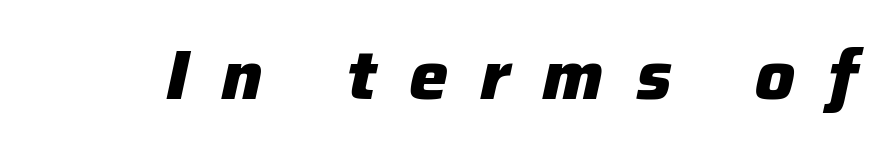
The image shows 70 px heavy type, italic (leaning right); set unusually wide letter spacing (+0.46 em), not underlined; low stroke contrast and a medium x-height.
